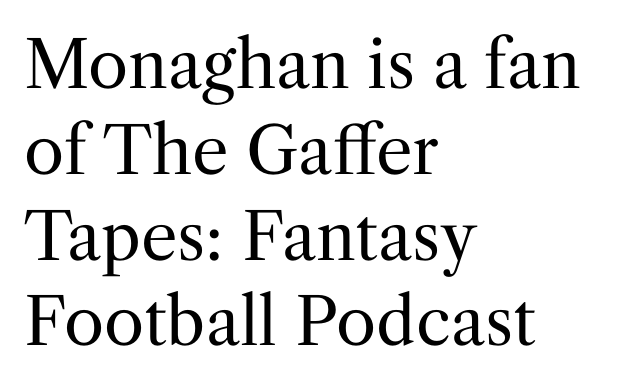
Q: Is the text bold? A: No.
Q: Is the text italic (slanted)? A: No, it is upright.
Q: Is the typeface a serif or a sans-serif typeface? A: Serif.
Q: Is the text underlined? A: No.
Q: How is the paragraph aligned? A: Left-aligned.
Q: Is the spacing between letters normal or unusually wide? A: Normal.
Q: Is the spacing between lines tight, normal or loose? A: Normal.
Q: Width (condensed, normal, or wide)? A: Normal.
Q: Stroke contrast? A: Medium.
Q: x-height? A: Medium.
Q: Monospaced? A: No.
